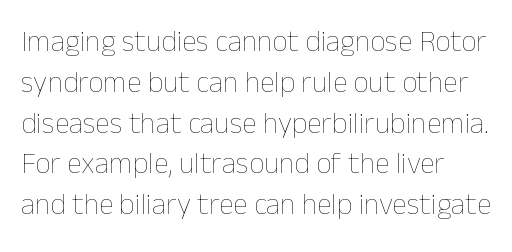
Beneath every word, the page is bare. The weight tops out at a normal text grade. This is the regular roman posture of the typeface. Students, note that the glyphs here touch the page at normal intervals. The rows are spaced the way most documents space them. Proportional: the letters do not fall into vertical columns.
